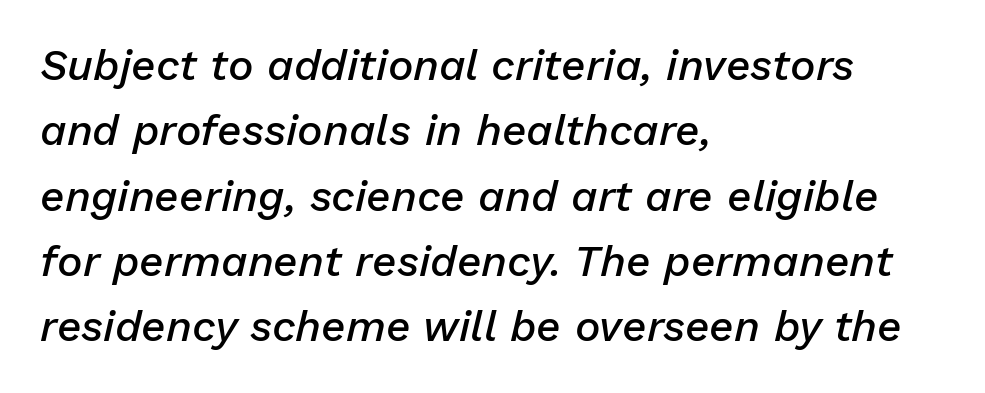
The letters advance in unequal steps, a hallmark of proportional type. Regular leading. A bare baseline throughout the passage. The typesetter chose a ragged-right arrangement here.
